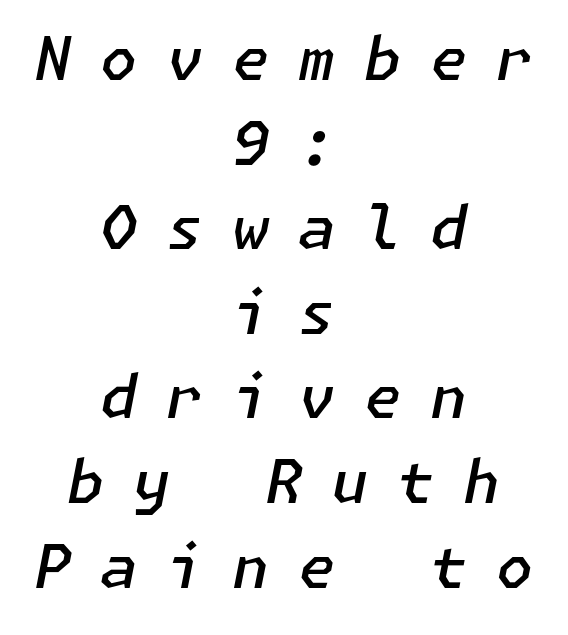
Loose tracking; the words dissolve into strings of separated letters. Reading down the column, the eye jumps a familiar distance to each next line. Students, this is semibold: more ink than regular, less than bold. Descenders hang freely into open space.
